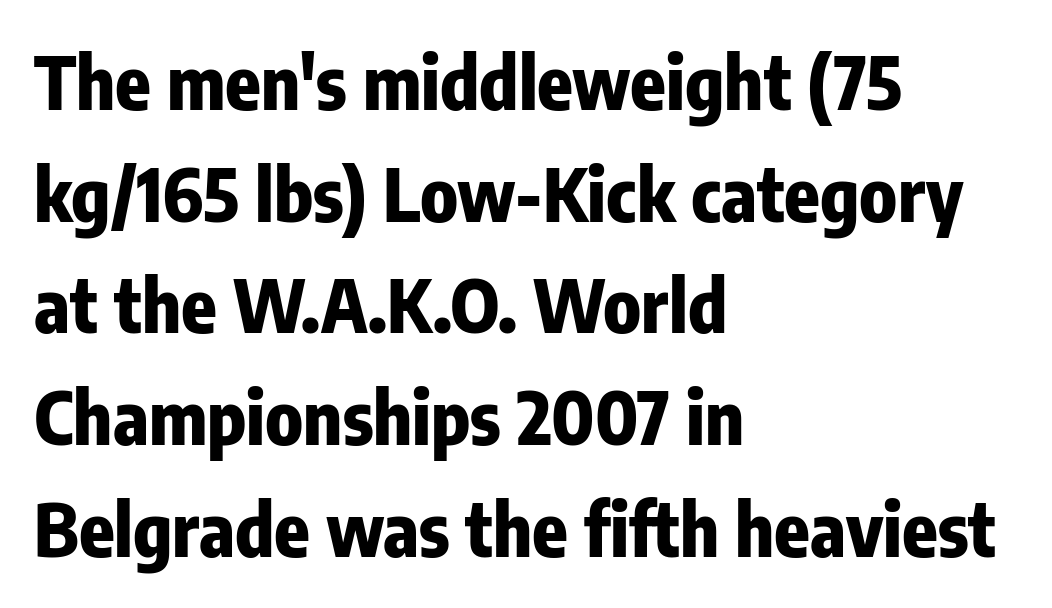
{"serif": "no", "italic": "no", "bold": "yes", "weight": "heavy", "width": "condensed", "stroke_contrast": "low", "x_height": "medium", "monospaced": "no", "underline": "no", "align": "left", "line_spacing": "normal", "line_spacing_ratio": 1.53, "letter_spacing": "normal", "letter_spacing_em": 0.0, "glyph_px": 73}
